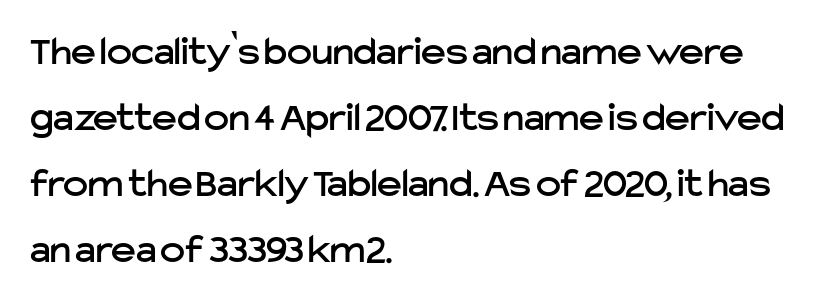
The image shows 42 px sans-serif type, upright; set left-aligned, normal line spacing (1.57x), normal letter spacing, not underlined; low stroke contrast and a medium x-height.
